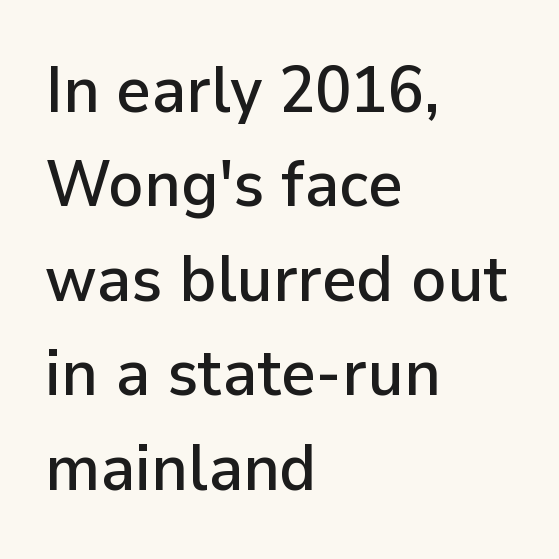
The image shows 66 px sans-serif type, upright; set left-aligned, normal line spacing (1.43x), normal letter spacing, not underlined; low stroke contrast and a medium x-height.
